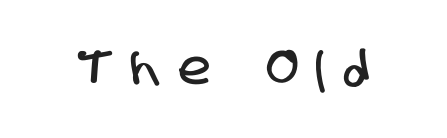
Q: Is the typeface a serif or a sans-serif typeface? A: Sans-serif.
Q: Is the text underlined? A: No.
Q: Is the spacing between letters normal or unusually wide? A: Unusually wide.
Q: Width (condensed, normal, or wide)? A: Condensed.
Q: Stroke contrast? A: Low.
Q: x-height? A: Large.
Q: Monospaced? A: No.
